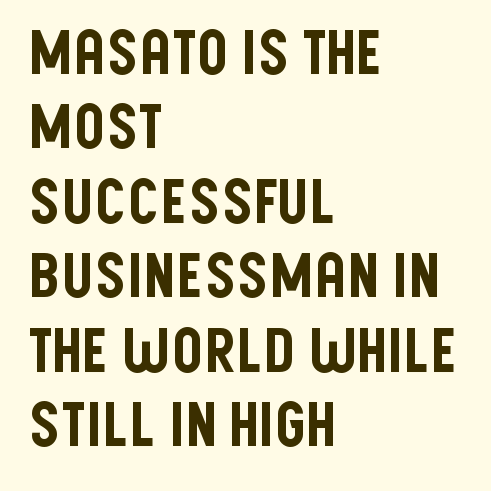
The image shows 61 px condensed sans-serif type, upright; set left-aligned, line spacing 1.22x, normal letter spacing, not underlined; low stroke contrast and a large x-height.
